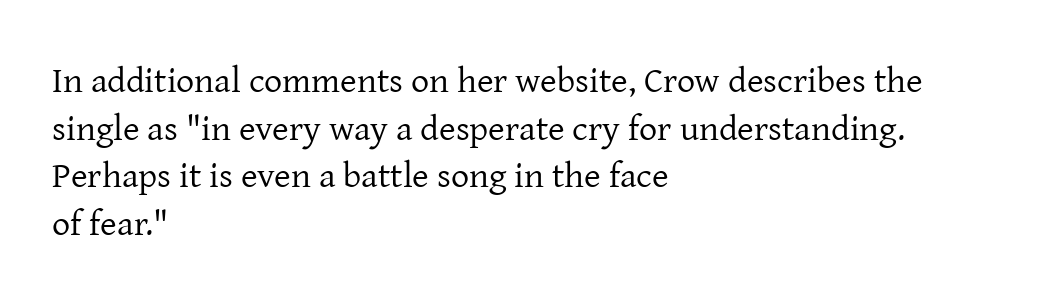
Q: Is the text bold? A: No.
Q: Is the text italic (slanted)? A: No, it is upright.
Q: Is the typeface a serif or a sans-serif typeface? A: Serif.
Q: Is the text underlined? A: No.
Q: How is the paragraph aligned? A: Left-aligned.
Q: Is the spacing between letters normal or unusually wide? A: Normal.
Q: Is the spacing between lines tight, normal or loose? A: Normal.
Q: Width (condensed, normal, or wide)? A: Normal.
Q: Stroke contrast? A: Low.
Q: x-height? A: Medium.
Q: Monospaced? A: No.
